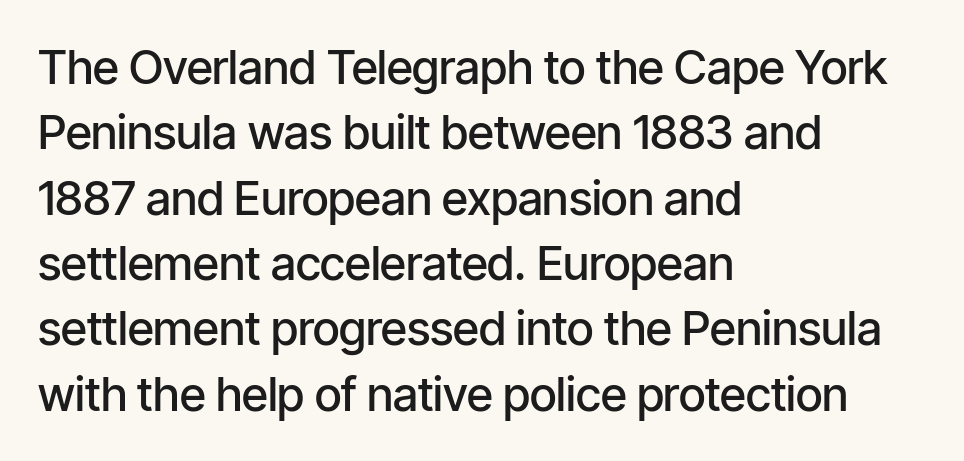
Q: Is the text bold? A: Semi-bold.
Q: Is the text italic (slanted)? A: No, it is upright.
Q: Is the typeface a serif or a sans-serif typeface? A: Sans-serif.
Q: Is the text underlined? A: No.
Q: How is the paragraph aligned? A: Left-aligned.
Q: Is the spacing between letters normal or unusually wide? A: Normal.
Q: Is the spacing between lines tight, normal or loose? A: Normal.
Q: Width (condensed, normal, or wide)? A: Condensed.
Q: Stroke contrast? A: Low.
Q: x-height? A: Medium.
Q: Monospaced? A: No.
